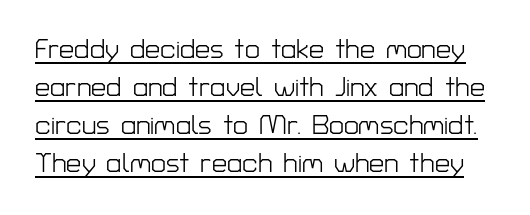
{"italic": "no", "bold": "no", "underline": "yes", "line_spacing": "normal", "line_spacing_ratio": 1.41, "letter_spacing": "normal", "letter_spacing_em": 0.0, "glyph_px": 27}
